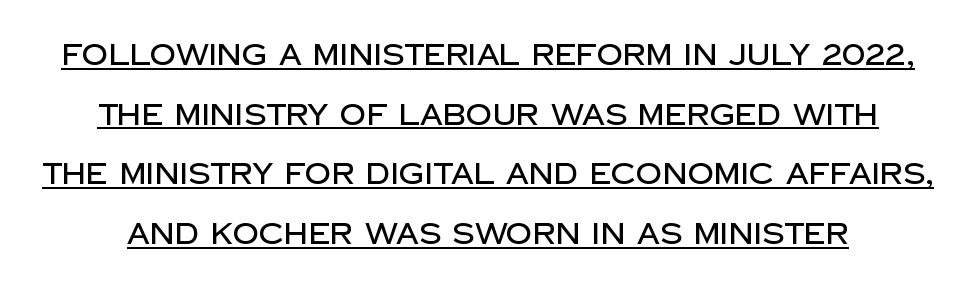
Q: Is the text italic (slanted)? A: No, it is upright.
Q: Is the typeface a serif or a sans-serif typeface? A: Sans-serif.
Q: Is the text underlined? A: Yes.
Q: Is the spacing between letters normal or unusually wide? A: Normal.
Q: Is the spacing between lines tight, normal or loose? A: Loose.
Q: Width (condensed, normal, or wide)? A: Normal.
Q: Stroke contrast? A: Low.
Q: x-height? A: Large.
Q: Monospaced? A: No.
